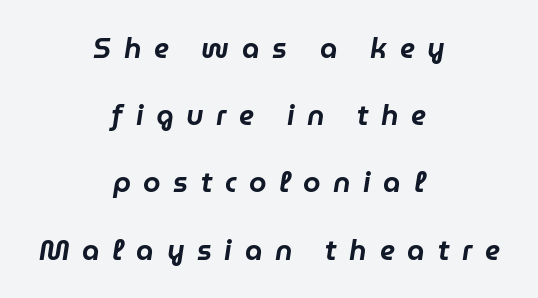
Q: Is the text italic (slanted)? A: Yes, it leans right by about 9 degrees.
Q: Is the text underlined? A: No.
Q: How is the paragraph aligned? A: Centered.
Q: Is the spacing between letters normal or unusually wide? A: Unusually wide.
Q: Is the spacing between lines tight, normal or loose? A: Loose.
Q: Width (condensed, normal, or wide)? A: Normal.
Q: Stroke contrast? A: Low.
Q: x-height? A: Medium.
Q: Monospaced? A: No.
